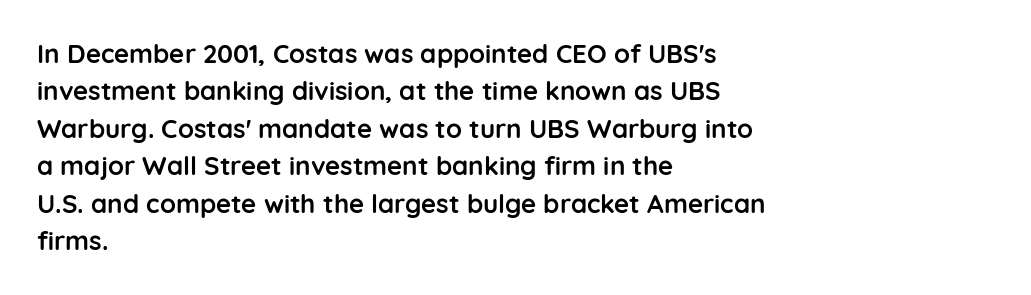
Q: Is the text bold? A: Yes.
Q: Is the text italic (slanted)? A: No, it is upright.
Q: Is the text underlined? A: No.
Q: How is the paragraph aligned? A: Left-aligned.
Q: Is the spacing between letters normal or unusually wide? A: Normal.
Q: Is the spacing between lines tight, normal or loose? A: Normal.
